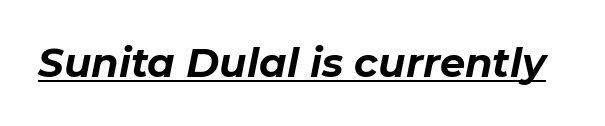
Each glyph is drawn with heavy, bold strokes. In designer terms, the underline attribute is active on this setting. The typography opts for an oblique posture over an upright one. What stands out about the letter spacing? Nothing — it is the standard amount. This sample has the flowing, uneven cadence of proportional lettering.
